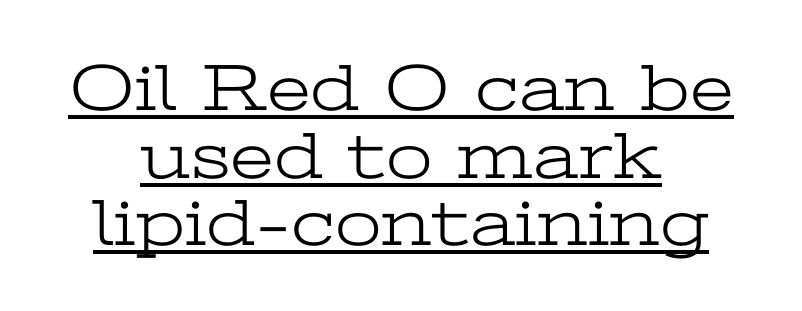
Q: Is the text bold? A: No.
Q: Is the text italic (slanted)? A: No, it is upright.
Q: Is the typeface a serif or a sans-serif typeface? A: Serif.
Q: Is the text underlined? A: Yes.
Q: How is the paragraph aligned? A: Centered.
Q: Is the spacing between letters normal or unusually wide? A: Normal.
Q: Is the spacing between lines tight, normal or loose? A: Tight.
Q: Width (condensed, normal, or wide)? A: Wide.
Q: Stroke contrast? A: Low.
Q: x-height? A: Medium.
Q: Monospaced? A: No.
